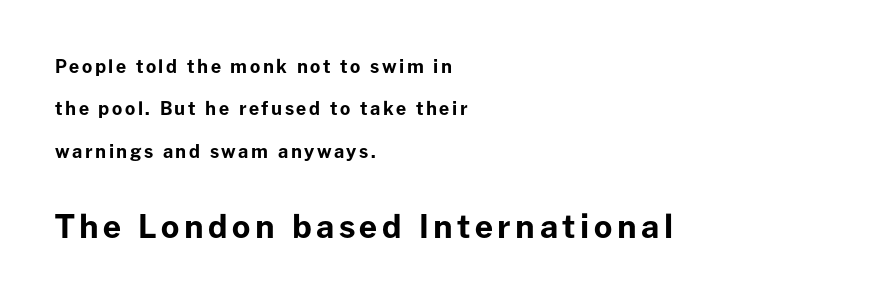
Q: Is the text bold? A: Yes.
Q: Is the text italic (slanted)? A: No, it is upright.
Q: Is the typeface a serif or a sans-serif typeface? A: Sans-serif.
Q: Is the text underlined? A: No.
Q: How is the paragraph aligned? A: Left-aligned.
Q: Is the spacing between lines tight, normal or loose? A: Loose.
Q: Which block of text is set in a larger size, the first (top) or the second (bottom)? A: The second (bottom) one.
Q: Width (condensed, normal, or wide)? A: Normal.
Q: Stroke contrast? A: Low.
Q: x-height? A: Medium.
Q: Monospaced? A: No.
